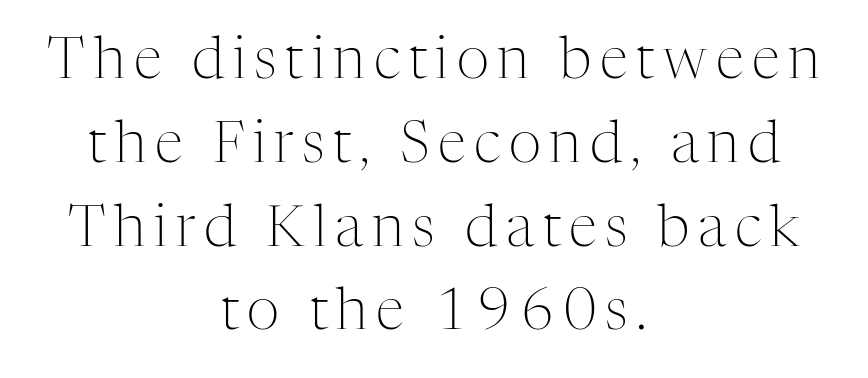
The image shows 57 px light serif type, upright; set centered, normal line spacing (1.47x), not underlined; medium stroke contrast and a medium x-height.
